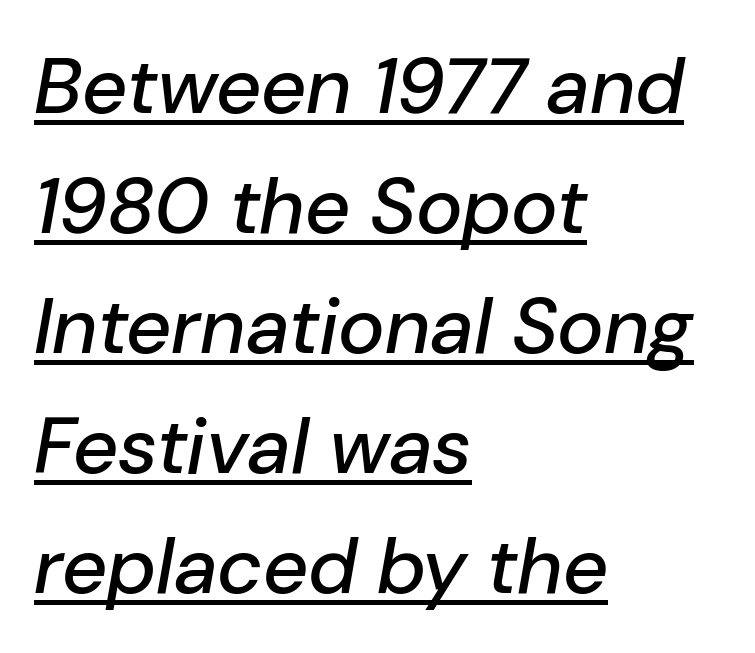
Does the lettering tilt? It does — this is italic. This block has exactly the height ordinary leading produces. What decoration does the sample have? An underline. The ragged edge is on the right, which tells us the setting is flush left. Each letter keeps its own natural width here, so spacing adapts to shape.
